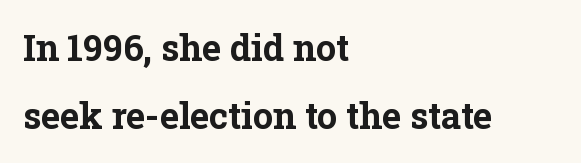
The image shows 36 px bold serif type, upright; set left-aligned, line spacing 1.89x, normal letter spacing, not underlined; low stroke contrast and a medium x-height.
